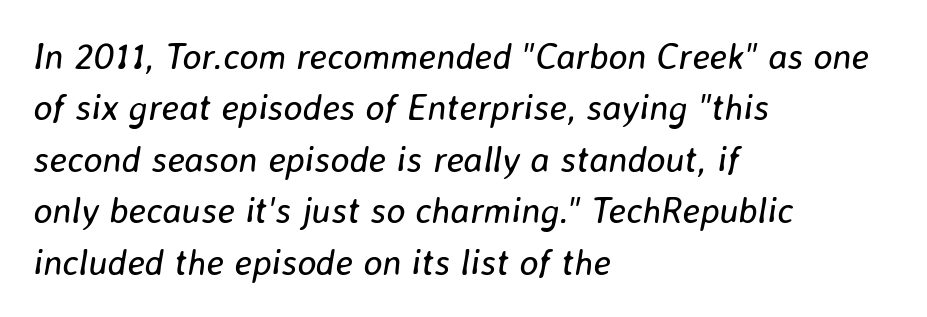
Honestly, the row spacing looks completely unremarkable. Rendered with sloped, italic letterforms. What stands out about the letter spacing? Nothing — it is the standard amount. Think of a printed novel: that variable character pitch is what you see here. Line starts are locked; line ends wander.
